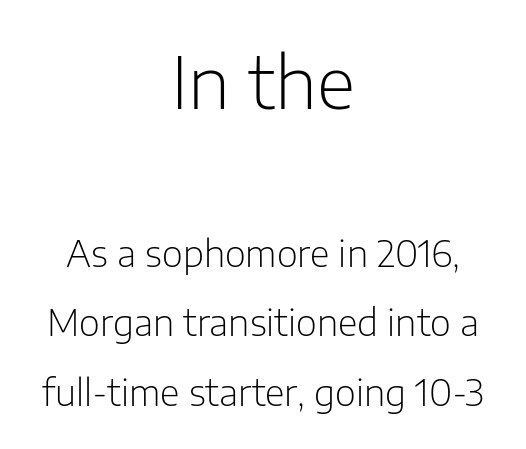
Q: Is the text bold? A: No.
Q: Is the text italic (slanted)? A: No, it is upright.
Q: Is the typeface a serif or a sans-serif typeface? A: Sans-serif.
Q: Is the text underlined? A: No.
Q: How is the paragraph aligned? A: Centered.
Q: Is the spacing between letters normal or unusually wide? A: Normal.
Q: Is the spacing between lines tight, normal or loose? A: Loose.
Q: Which block of text is set in a larger size, the first (top) or the second (bottom)? A: The first (top) one.
Q: Width (condensed, normal, or wide)? A: Normal.
Q: Stroke contrast? A: Low.
Q: x-height? A: Medium.
Q: Monospaced? A: No.
